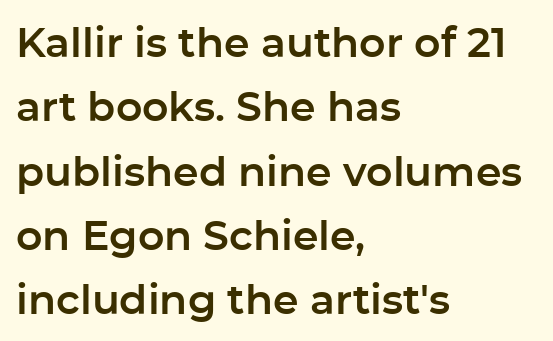
The image shows 41 px sans-serif type, upright; set left-aligned, normal line spacing (1.57x), normal letter spacing, not underlined; low stroke contrast and a medium x-height.
